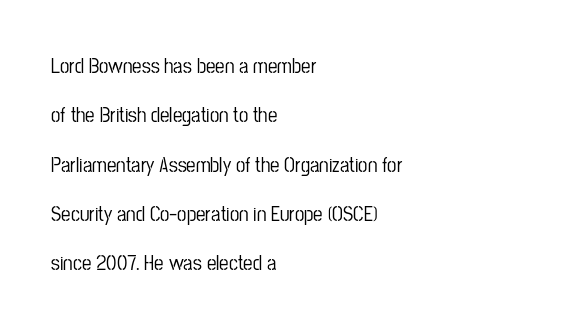
Unmarked baselines from the first word to the last. This rendering uses left alignment, leaving the right contour irregular. A typesetter would call this zero additional tracking. Every stem runs plumb, perpendicular to the baseline. Is there much room between lines? Yes — plenty of vertical air separates them.
